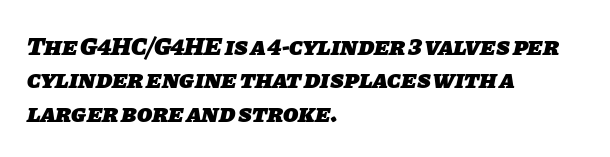
Q: Is the text bold? A: Yes.
Q: Is the text underlined? A: No.
Q: How is the paragraph aligned? A: Left-aligned.
Q: Is the spacing between letters normal or unusually wide? A: Normal.
Q: Is the spacing between lines tight, normal or loose? A: Normal.
